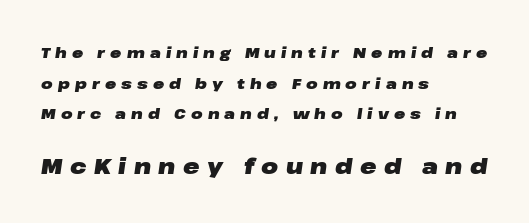
{"italic": "yes", "lean": "right", "slant_degrees": 8, "bold": "yes", "underline": "no", "align": "left", "line_spacing": "loose", "line_spacing_ratio": 2.04, "letter_spacing": "wide", "letter_spacing_em": 0.34, "larger_block": "second", "size_ratio": 1.47, "glyph_px": 22}
